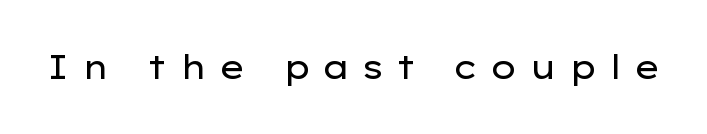
The image shows 33 px regular-weight, wide sans-serif type, upright; set unusually wide letter spacing (+0.35 em), not underlined; low stroke contrast and a medium x-height.
